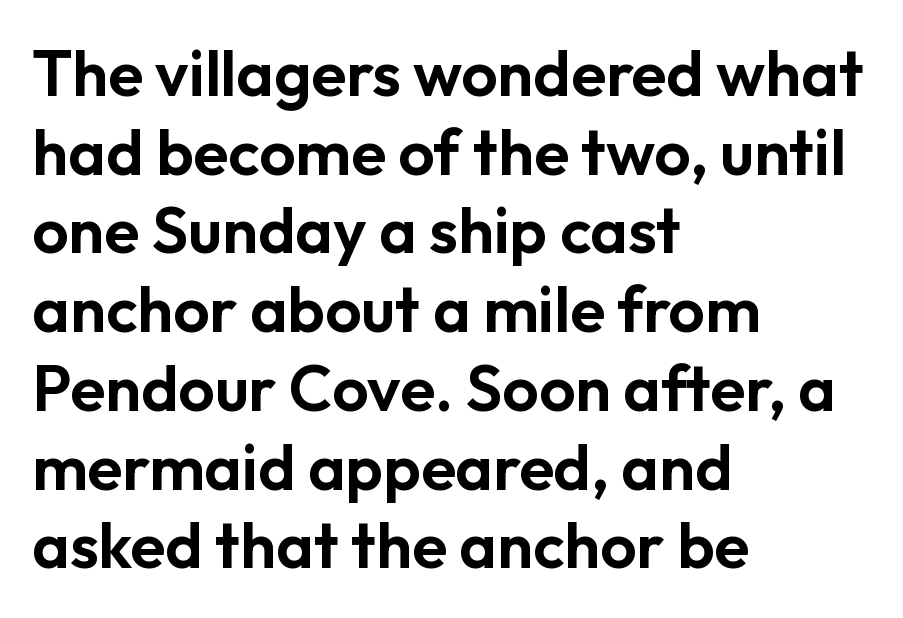
Q: Is the text italic (slanted)? A: No, it is upright.
Q: Is the typeface a serif or a sans-serif typeface? A: Sans-serif.
Q: Is the text underlined? A: No.
Q: How is the paragraph aligned? A: Left-aligned.
Q: Is the spacing between letters normal or unusually wide? A: Normal.
Q: Width (condensed, normal, or wide)? A: Normal.
Q: Stroke contrast? A: Low.
Q: x-height? A: Medium.
Q: Monospaced? A: No.
